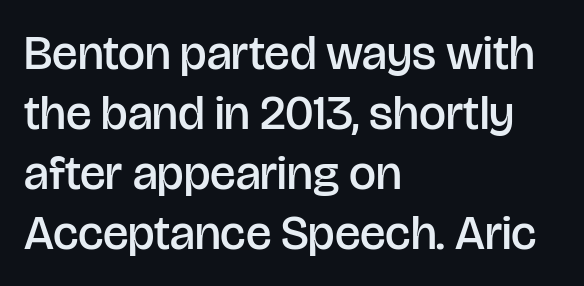
Q: Is the text bold? A: Semi-bold.
Q: Is the text italic (slanted)? A: No, it is upright.
Q: Is the typeface a serif or a sans-serif typeface? A: Sans-serif.
Q: Is the text underlined? A: No.
Q: How is the paragraph aligned? A: Left-aligned.
Q: Is the spacing between letters normal or unusually wide? A: Normal.
Q: Is the spacing between lines tight, normal or loose? A: Normal.
Q: Width (condensed, normal, or wide)? A: Normal.
Q: Stroke contrast? A: Low.
Q: x-height? A: Large.
Q: Monospaced? A: No.
